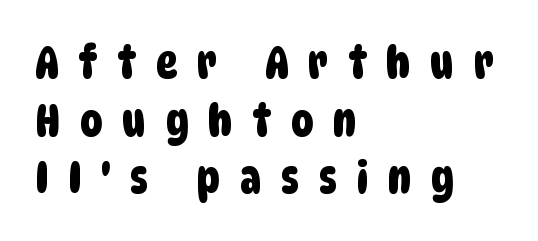
A normal amount of white space separates one row of letters from the next. The space beneath each line is pristine and unruled. Proportional: the letters do not fall into vertical columns. Note: no serifs on the glyphs. Display-style spreading of the glyphs; the letterfit is very open.
